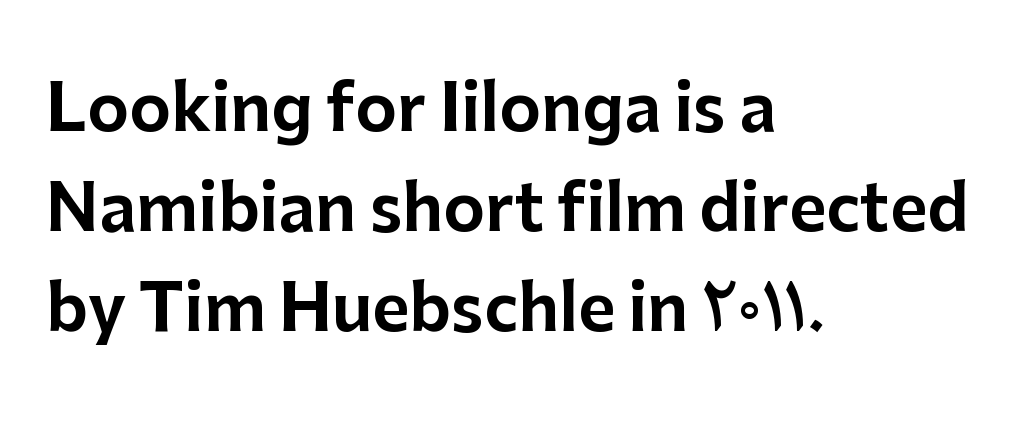
The image shows 64 px sans-serif type, upright; set left-aligned, normal line spacing (1.56x), normal letter spacing, not underlined; low stroke contrast and a medium x-height.
